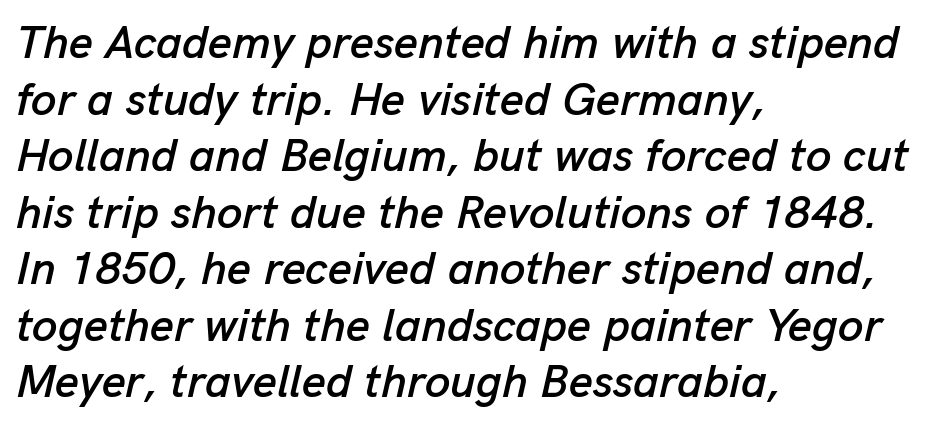
Q: Is the text italic (slanted)? A: Yes, it leans right by about 13 degrees.
Q: Is the text underlined? A: No.
Q: How is the paragraph aligned? A: Left-aligned.
Q: Is the spacing between letters normal or unusually wide? A: Normal.
Q: Width (condensed, normal, or wide)? A: Normal.
Q: Stroke contrast? A: Low.
Q: x-height? A: Medium.
Q: Monospaced? A: No.
